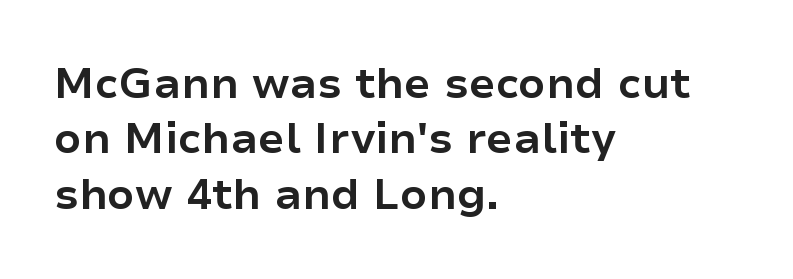
These lines carry a lot of weight — the face is fully bold. A sans-serif font was chosen for this passage. The rag falls on the right side of this text block. Compared with typical paragraphs, the rows here are spaced about the same. Style check: upright.
